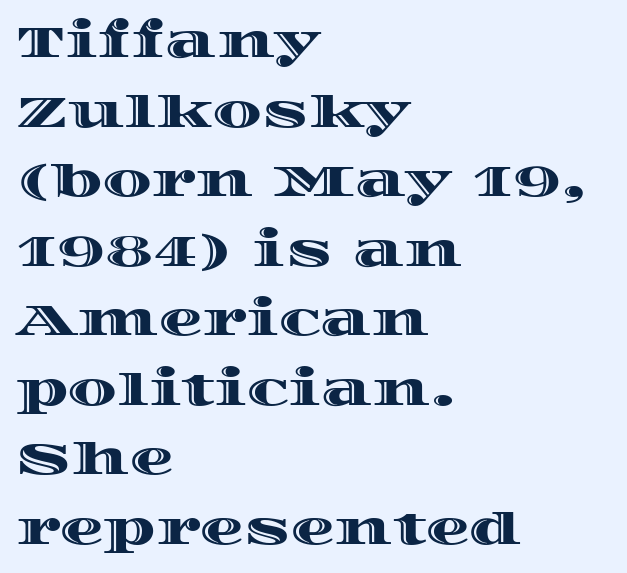
The image shows 44 px wide type, upright; set left-aligned, normal line spacing (1.58x), normal letter spacing, not underlined; a large x-height.
